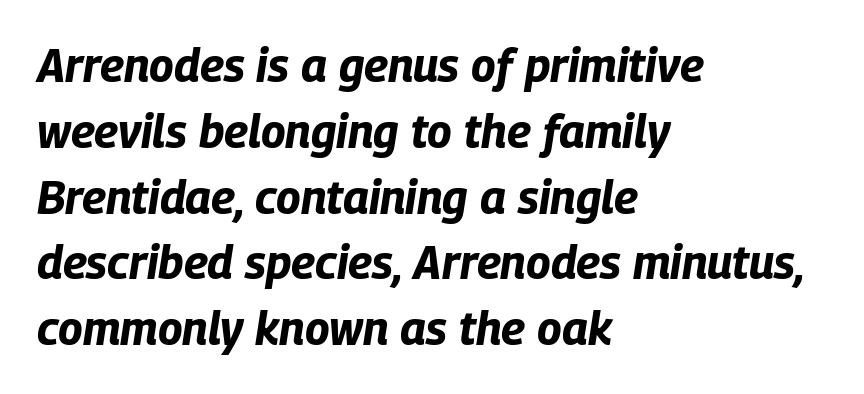
The image shows 46 px bold, condensed type, italic (leaning right); set left-aligned, normal line spacing (1.43x), normal letter spacing, not underlined; low stroke contrast and a large x-height.
